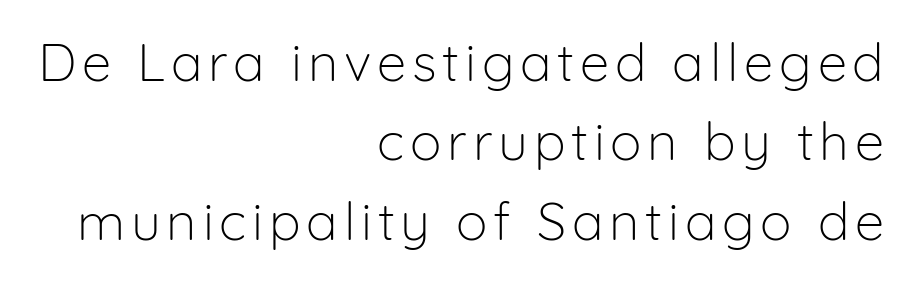
The strip under each line holds only bare page. Stroke mass is kept to a normal reading level or below. The rendering anchors every line to the right-hand side. This sample keeps an unexceptional amount of space between lines.
